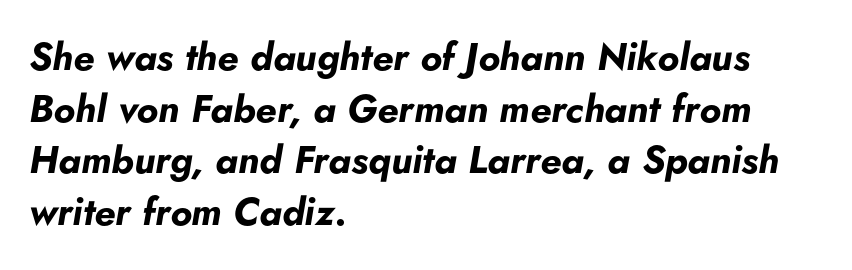
Q: Is the text bold? A: Yes.
Q: Is the text italic (slanted)? A: Yes, it leans right by about 5 degrees.
Q: Is the text underlined? A: No.
Q: How is the paragraph aligned? A: Left-aligned.
Q: Is the spacing between letters normal or unusually wide? A: Normal.
Q: Is the spacing between lines tight, normal or loose? A: Normal.
Q: Width (condensed, normal, or wide)? A: Normal.
Q: Stroke contrast? A: Low.
Q: x-height? A: Small.
Q: Monospaced? A: No.
